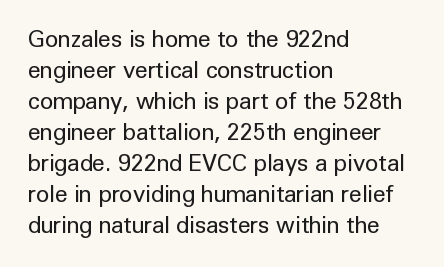
Q: Is the text bold? A: No.
Q: Is the text italic (slanted)? A: No, it is upright.
Q: Is the text underlined? A: No.
Q: How is the paragraph aligned? A: Left-aligned.
Q: Is the spacing between letters normal or unusually wide? A: Normal.
Q: Is the spacing between lines tight, normal or loose? A: Normal.
